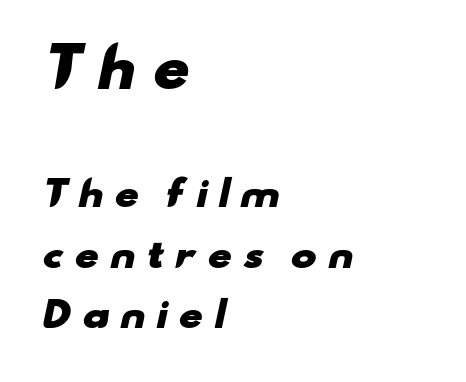
Beneath every word, the page is bare. Character size in the leading block exceeds that of the trailing block. Set as a true bold cut, around the 700 mark. If you drew a ruler down the left edge, every line would touch it. The face used here is proportionally spaced, like ordinary book or web type. Letter spacing: wide.
